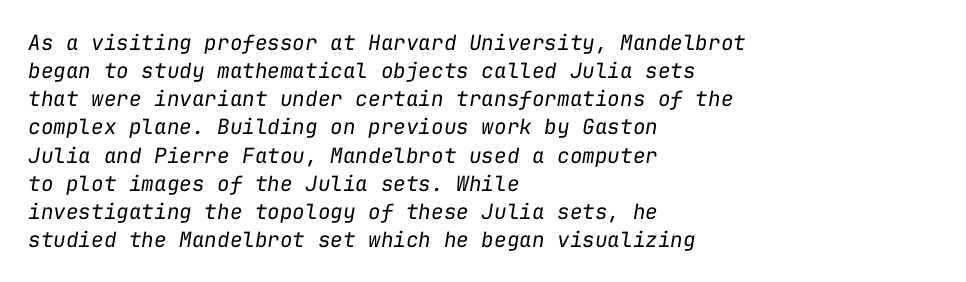
Q: Is the text bold? A: No.
Q: Is the text italic (slanted)? A: Yes, it leans right by about 9 degrees.
Q: Is the text underlined? A: No.
Q: How is the paragraph aligned? A: Left-aligned.
Q: Is the spacing between letters normal or unusually wide? A: Normal.
Q: Is the spacing between lines tight, normal or loose? A: Normal.
